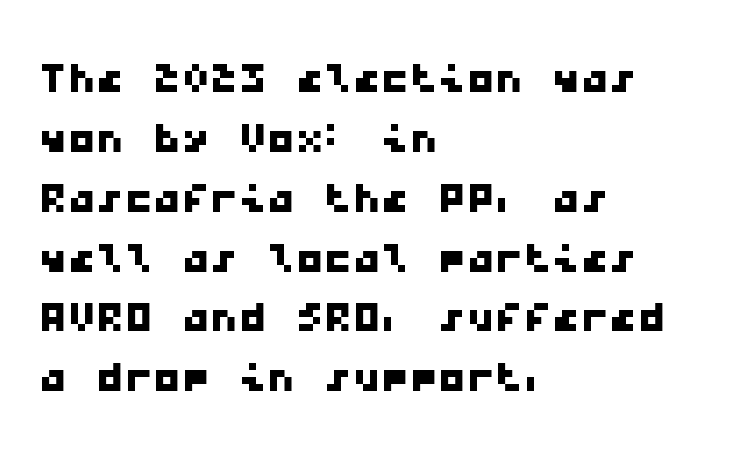
Horizontal bands of white between lines are thin slivers. Caption: multi-line text, flush left, ragged right. Letter spacing: default. This sample uses a sans-serif face.
